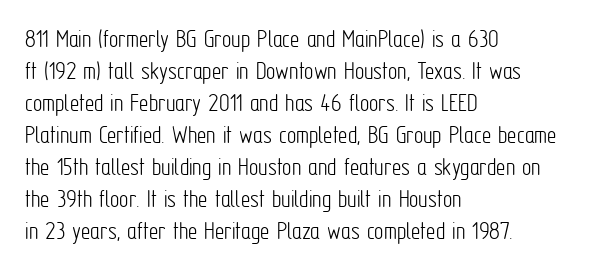
The image shows 26 px text type, upright; set left-aligned, line spacing 1.23x, normal letter spacing, not underlined.
